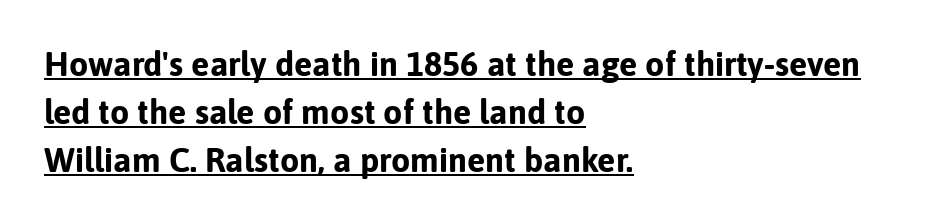
Q: Is the text bold? A: Yes.
Q: Is the text italic (slanted)? A: No, it is upright.
Q: Is the typeface a serif or a sans-serif typeface? A: Sans-serif.
Q: Is the text underlined? A: Yes.
Q: How is the paragraph aligned? A: Left-aligned.
Q: Is the spacing between letters normal or unusually wide? A: Normal.
Q: Is the spacing between lines tight, normal or loose? A: Normal.
Q: Width (condensed, normal, or wide)? A: Normal.
Q: Stroke contrast? A: Low.
Q: x-height? A: Medium.
Q: Monospaced? A: No.
